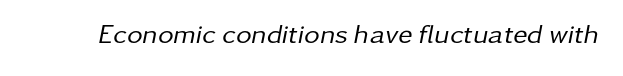
Q: Is the text bold? A: No.
Q: Is the text italic (slanted)? A: Yes, it leans right by about 11 degrees.
Q: Is the text underlined? A: No.
Q: Is the spacing between letters normal or unusually wide? A: Normal.
